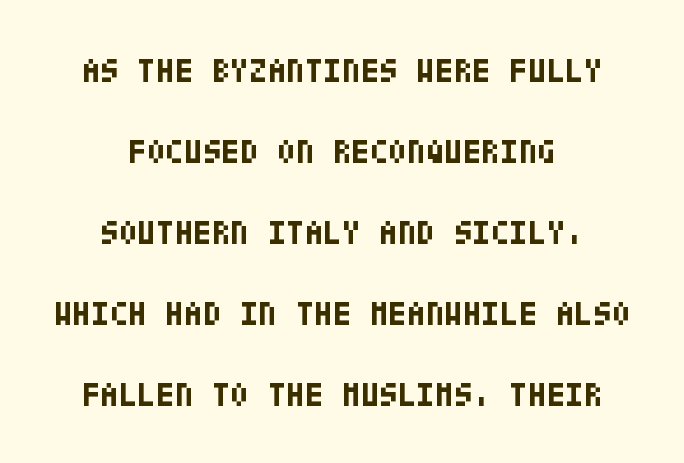
The image shows 34 px bold, condensed sans-serif type, upright; set centered, loose line spacing (2.38x), normal letter spacing, not underlined; low stroke contrast and a large x-height.
